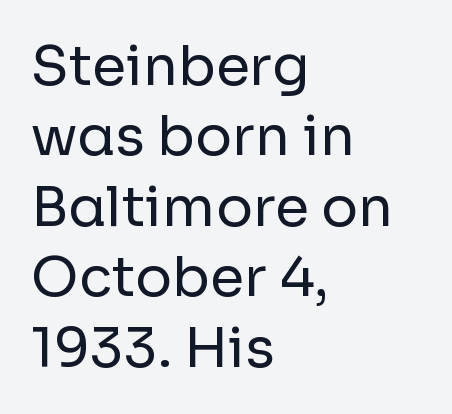
The image shows 55 px regular-weight sans-serif type, upright; set left-aligned, normal line spacing (1.28x), normal letter spacing, not underlined; low stroke contrast and a medium x-height.
